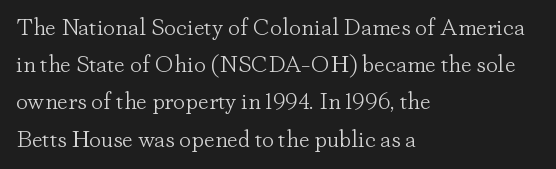
Q: Is the text bold? A: No.
Q: Is the text italic (slanted)? A: No, it is upright.
Q: Is the text underlined? A: No.
Q: How is the paragraph aligned? A: Left-aligned.
Q: Is the spacing between letters normal or unusually wide? A: Normal.
Q: Is the spacing between lines tight, normal or loose? A: Normal.
